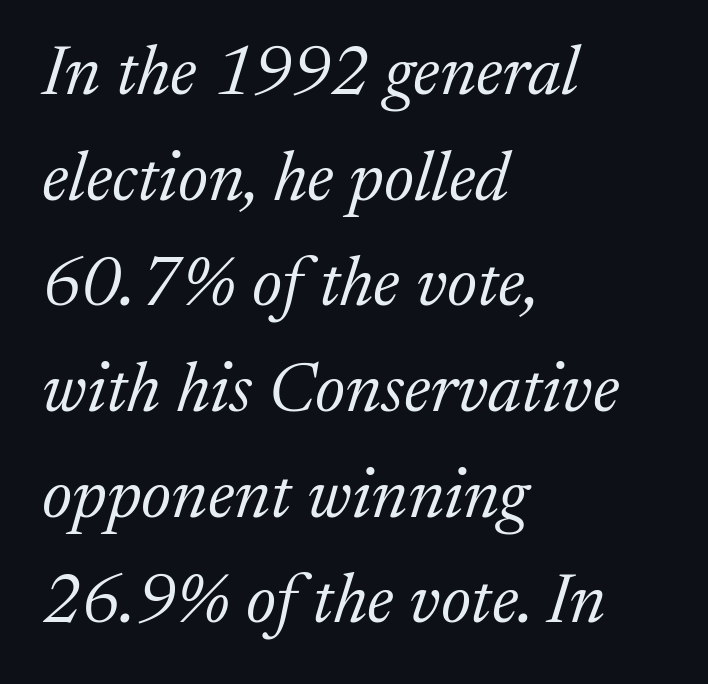
The image shows 70 px light serif type, italic (leaning right); set left-aligned, normal line spacing (1.51x), normal letter spacing, not underlined; medium stroke contrast and a medium x-height.
